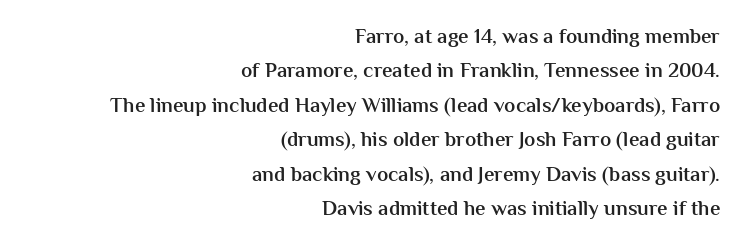
The image shows 21 px text type, upright; set right-aligned, normal line spacing (1.64x), normal letter spacing, not underlined.
